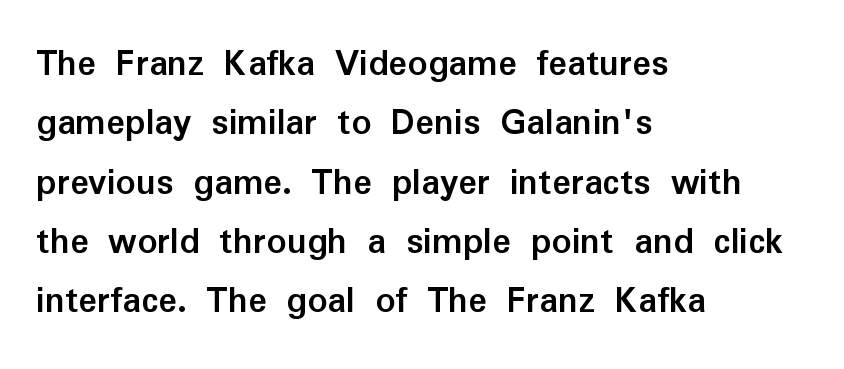
Q: Is the text bold? A: Yes.
Q: Is the text italic (slanted)? A: No, it is upright.
Q: Is the typeface a serif or a sans-serif typeface? A: Sans-serif.
Q: Is the text underlined? A: No.
Q: How is the paragraph aligned? A: Left-aligned.
Q: Is the spacing between letters normal or unusually wide? A: Normal.
Q: Is the spacing between lines tight, normal or loose? A: Normal.
Q: Width (condensed, normal, or wide)? A: Normal.
Q: Stroke contrast? A: Low.
Q: x-height? A: Medium.
Q: Monospaced? A: No.
